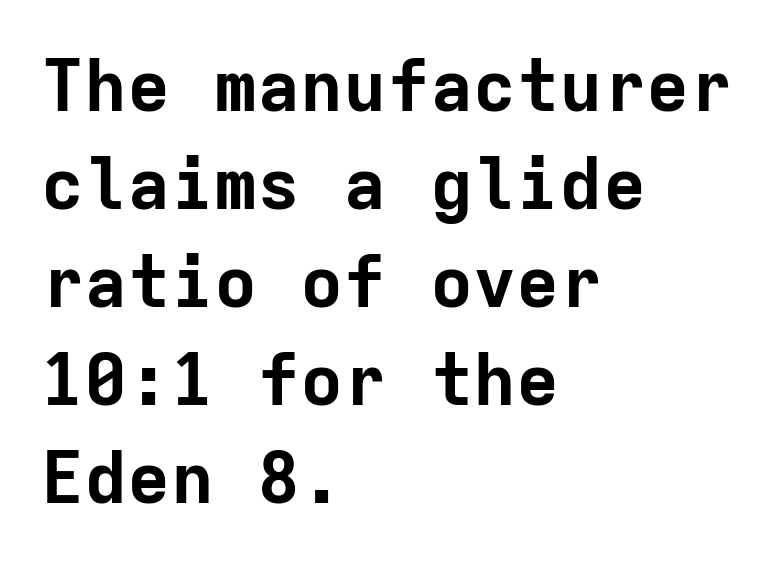
Q: Is the text bold? A: Yes.
Q: Is the text italic (slanted)? A: No, it is upright.
Q: Is the typeface a serif or a sans-serif typeface? A: Sans-serif.
Q: Is the text underlined? A: No.
Q: How is the paragraph aligned? A: Left-aligned.
Q: Is the spacing between letters normal or unusually wide? A: Normal.
Q: Is the spacing between lines tight, normal or loose? A: Normal.
Q: Width (condensed, normal, or wide)? A: Normal.
Q: Stroke contrast? A: Low.
Q: x-height? A: Medium.
Q: Monospaced? A: Yes.
